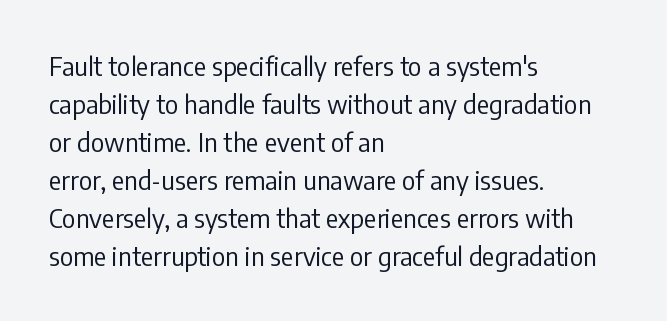
Q: Is the text bold? A: No.
Q: Is the text italic (slanted)? A: No, it is upright.
Q: Is the text underlined? A: No.
Q: How is the paragraph aligned? A: Left-aligned.
Q: Is the spacing between letters normal or unusually wide? A: Normal.
Q: Is the spacing between lines tight, normal or loose? A: Normal.
